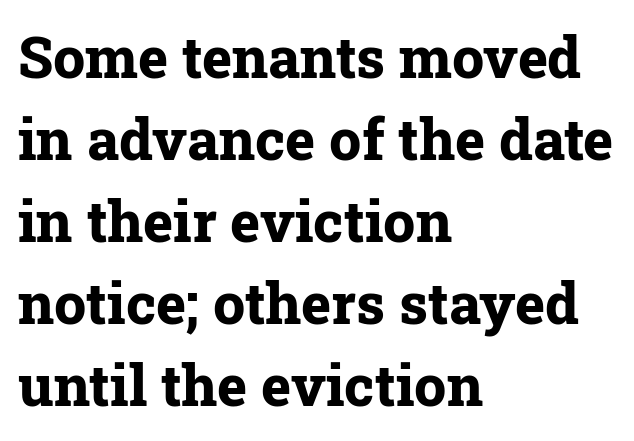
Q: Is the text bold? A: Yes.
Q: Is the text italic (slanted)? A: No, it is upright.
Q: Is the typeface a serif or a sans-serif typeface? A: Serif.
Q: Is the text underlined? A: No.
Q: How is the paragraph aligned? A: Left-aligned.
Q: Is the spacing between letters normal or unusually wide? A: Normal.
Q: Is the spacing between lines tight, normal or loose? A: Normal.
Q: Width (condensed, normal, or wide)? A: Normal.
Q: Stroke contrast? A: Low.
Q: x-height? A: Medium.
Q: Monospaced? A: No.
